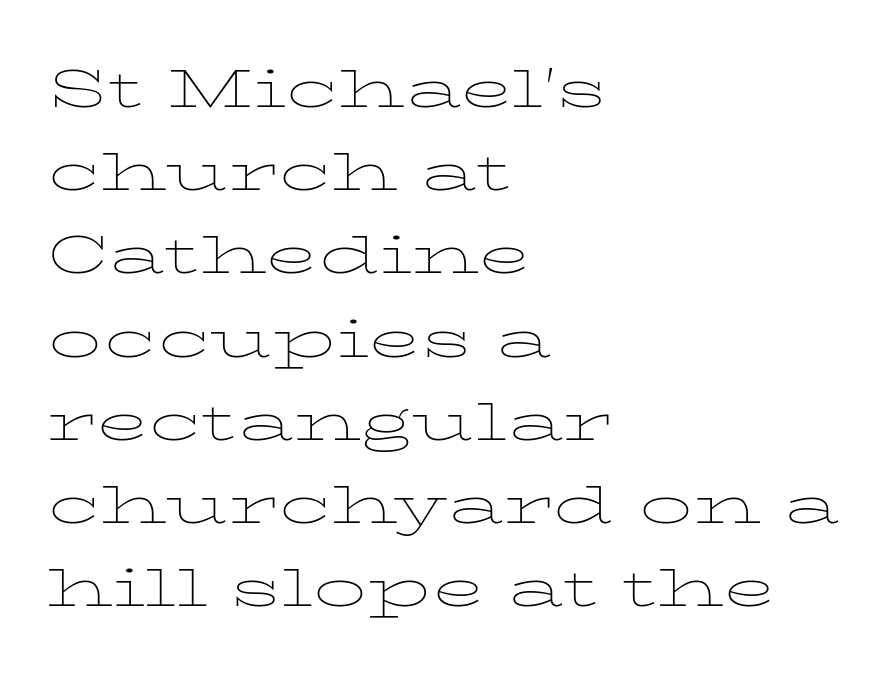
Q: Is the text bold? A: No.
Q: Is the text italic (slanted)? A: No, it is upright.
Q: Is the typeface a serif or a sans-serif typeface? A: Serif.
Q: Is the text underlined? A: No.
Q: How is the paragraph aligned? A: Left-aligned.
Q: Is the spacing between letters normal or unusually wide? A: Normal.
Q: Is the spacing between lines tight, normal or loose? A: Normal.
Q: Width (condensed, normal, or wide)? A: Wide.
Q: Stroke contrast? A: Low.
Q: x-height? A: Medium.
Q: Monospaced? A: No.
